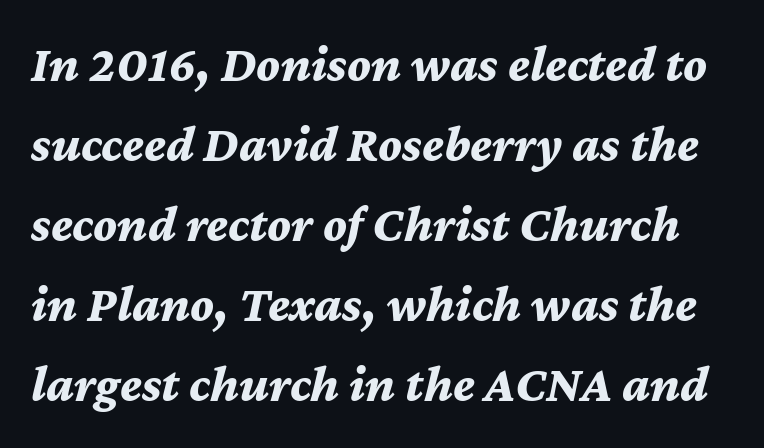
{"italic": "yes", "lean": "right", "slant_degrees": 12, "bold": "yes", "weight": "bold", "width": "normal", "stroke_contrast": "medium", "x_height": "medium", "monospaced": "no", "underline": "no", "line_spacing": "normal", "line_spacing_ratio": 1.57, "letter_spacing": "normal", "letter_spacing_em": 0.0, "glyph_px": 51}
